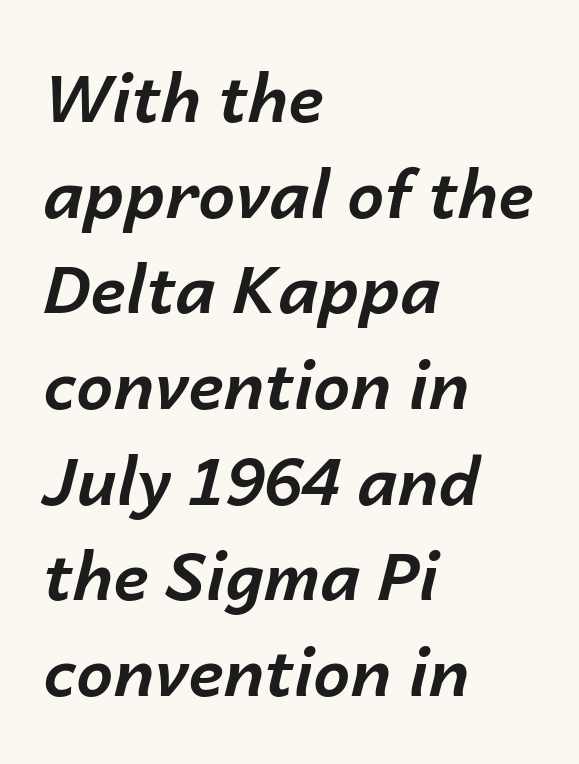
Q: Is the text bold? A: Yes.
Q: Is the text italic (slanted)? A: Yes, it leans right by about 14 degrees.
Q: Is the text underlined? A: No.
Q: How is the paragraph aligned? A: Left-aligned.
Q: Is the spacing between letters normal or unusually wide? A: Normal.
Q: Is the spacing between lines tight, normal or loose? A: Normal.
Q: Width (condensed, normal, or wide)? A: Normal.
Q: Stroke contrast? A: Low.
Q: x-height? A: Medium.
Q: Monospaced? A: No.
